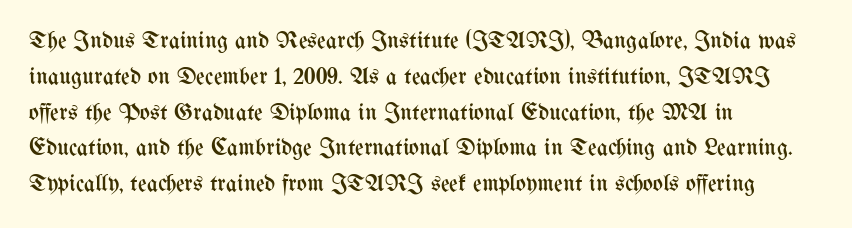
{"italic": "no", "bold": "no", "underline": "no", "align": "left", "line_spacing": "normal", "line_spacing_ratio": 1.49, "letter_spacing": "normal", "letter_spacing_em": 0.0, "glyph_px": 24}
